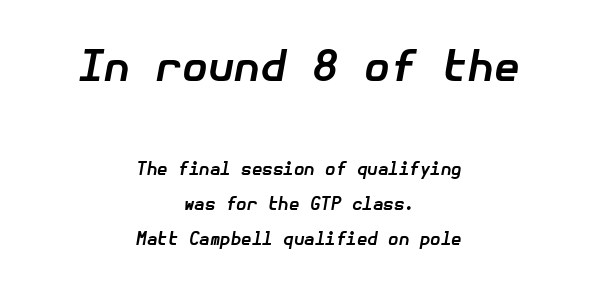
Q: Is the text bold? A: Yes.
Q: Is the text italic (slanted)? A: Yes, it leans right by about 10 degrees.
Q: Is the text underlined? A: No.
Q: How is the paragraph aligned? A: Centered.
Q: Is the spacing between letters normal or unusually wide? A: Normal.
Q: Is the spacing between lines tight, normal or loose? A: Loose.
Q: Which block of text is set in a larger size, the first (top) or the second (bottom)? A: The first (top) one.
Q: Width (condensed, normal, or wide)? A: Normal.
Q: Stroke contrast? A: Low.
Q: x-height? A: Medium.
